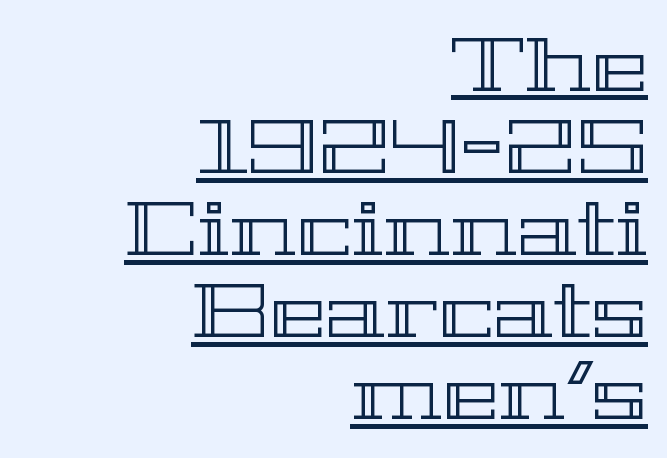
Q: Is the text italic (slanted)? A: No, it is upright.
Q: Is the text underlined? A: Yes.
Q: How is the paragraph aligned? A: Right-aligned.
Q: Is the spacing between letters normal or unusually wide? A: Normal.
Q: Is the spacing between lines tight, normal or loose? A: Tight.
Q: Width (condensed, normal, or wide)? A: Wide.
Q: x-height? A: Medium.
Q: Monospaced? A: No.
